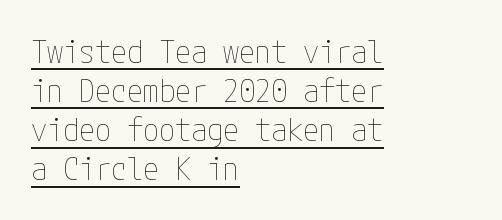
{"italic": "no", "bold": "no", "weight": "thin", "width": "condensed", "stroke_contrast": "low", "x_height": "medium", "underline": "yes", "align": "left", "line_spacing_ratio": 1.22, "letter_spacing": "normal", "letter_spacing_em": 0.0, "glyph_px": 32}
